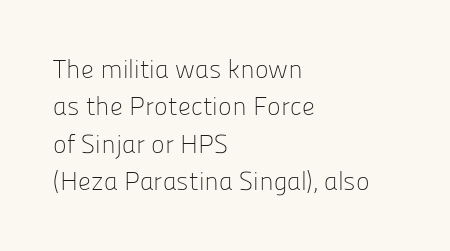
Is the letter spacing exaggerated? No — it looks like the ordinary default. This block has exactly the height ordinary leading produces. This is the regular roman posture of the typeface. Weight: not bold — regular or lighter.
